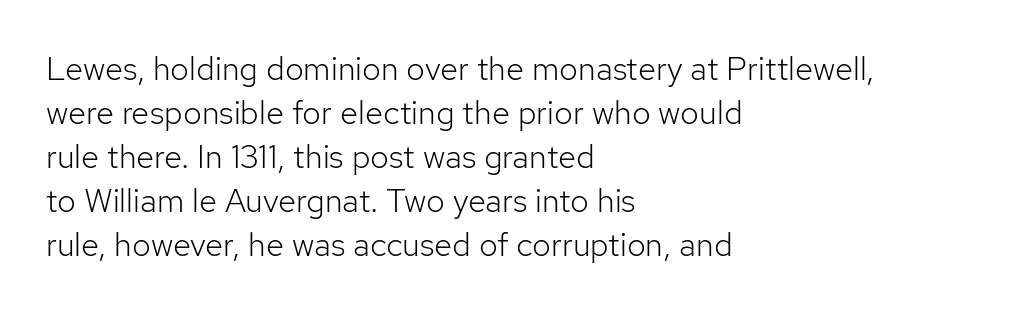
A typesetter would call this proportional, since set widths differ per character. Rule under the text: the space is simply empty. Line starts are locked; line ends wander. Nope, not italic — everything's standing straight. Nobody touched the tracking dial on this one. Nothing heavy about these letters — not bold at all.
